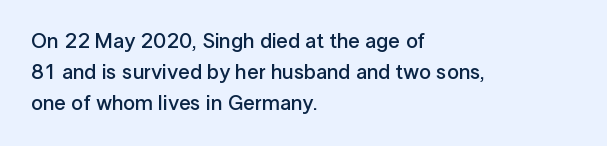
The lines are quadded left. No word sits above an underline. A typesetter would mark this as roman, not italic. Observe the ordinary spacing: letters are neighbours, not strangers.
